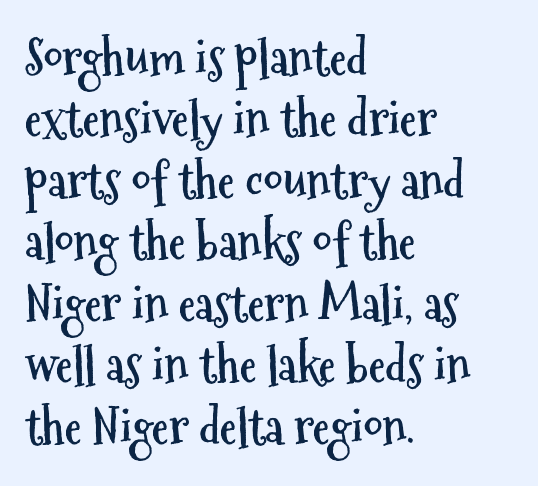
The image shows 48 px semibold, condensed sans-serif type, upright; set left-aligned, normal line spacing (1.28x), normal letter spacing, not underlined; medium stroke contrast and a medium x-height.
